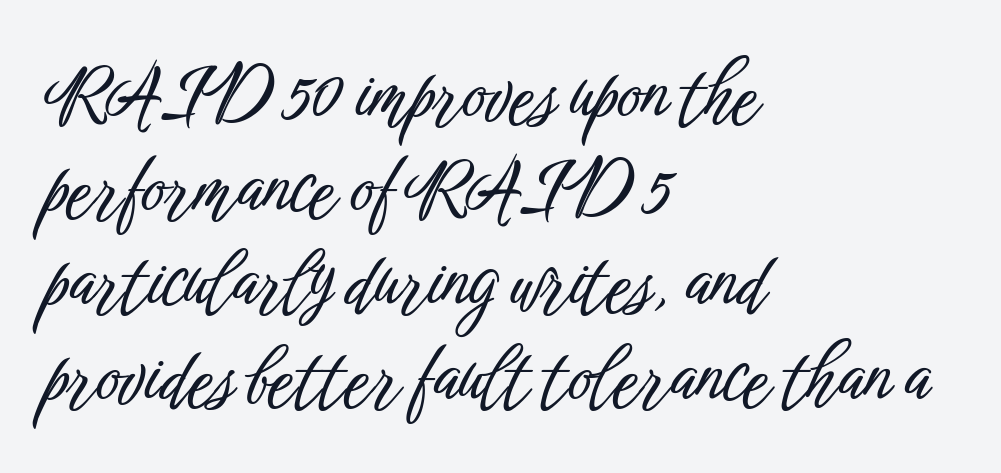
The image shows 73 px condensed sans-serif type; set left-aligned, normal line spacing (1.29x), normal letter spacing, not underlined; low stroke contrast and a medium x-height.
